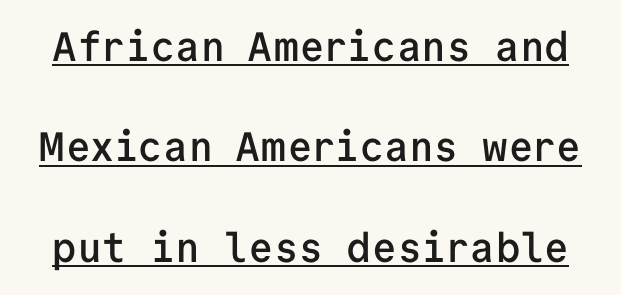
Standard letterfit; no display-style spreading of the glyphs. This is the regular roman posture of the typeface. These characters rest on top of a visible drawn line. Airy leading. The rendering shows plain stroke endings on the letterforms — a sans-serif design.
